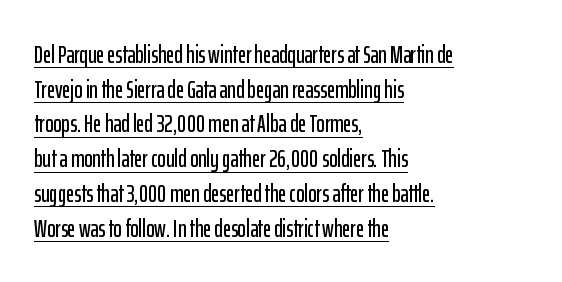
The image shows 25 px text type, upright; set left-aligned, normal line spacing (1.39x), normal letter spacing, underlined.
